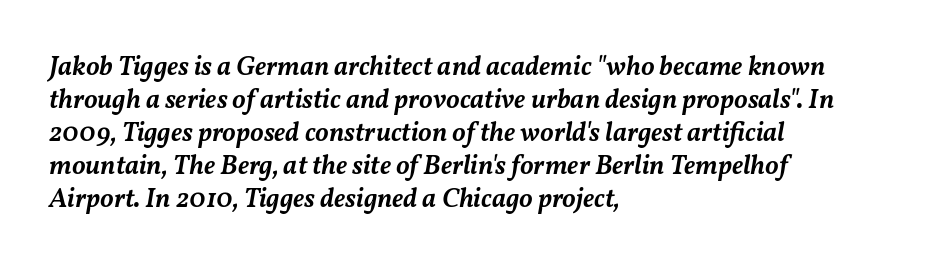
The image shows 27 px text type, italic (leaning right); set left-aligned, line spacing 1.22x, normal letter spacing, not underlined.
